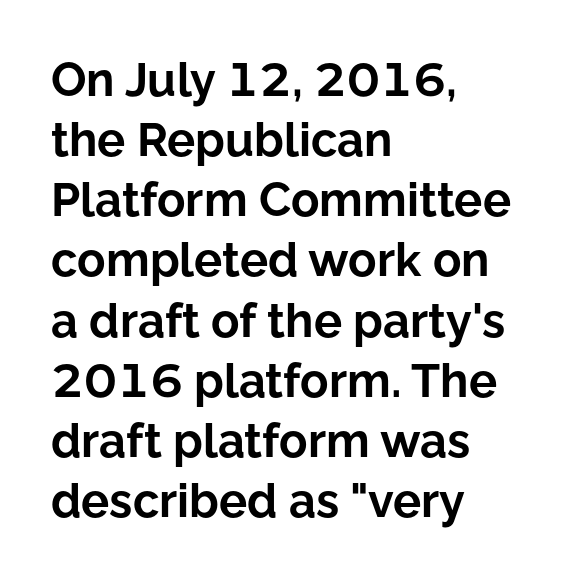
Q: Is the text bold? A: Yes.
Q: Is the text italic (slanted)? A: No, it is upright.
Q: Is the typeface a serif or a sans-serif typeface? A: Sans-serif.
Q: Is the text underlined? A: No.
Q: How is the paragraph aligned? A: Left-aligned.
Q: Is the spacing between letters normal or unusually wide? A: Normal.
Q: Is the spacing between lines tight, normal or loose? A: Normal.
Q: Width (condensed, normal, or wide)? A: Normal.
Q: Stroke contrast? A: Low.
Q: x-height? A: Medium.
Q: Monospaced? A: No.
